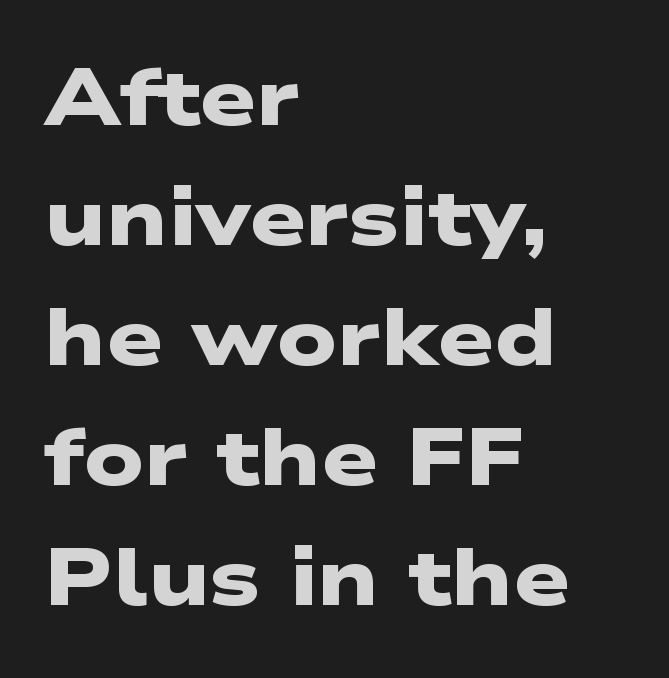
{"serif": "no", "bold": "yes", "weight": "heavy", "width": "wide", "stroke_contrast": "low", "x_height": "medium", "monospaced": "no", "underline": "no", "align": "left", "line_spacing": "normal", "line_spacing_ratio": 1.5, "letter_spacing": "normal", "letter_spacing_em": 0.0, "glyph_px": 80}
